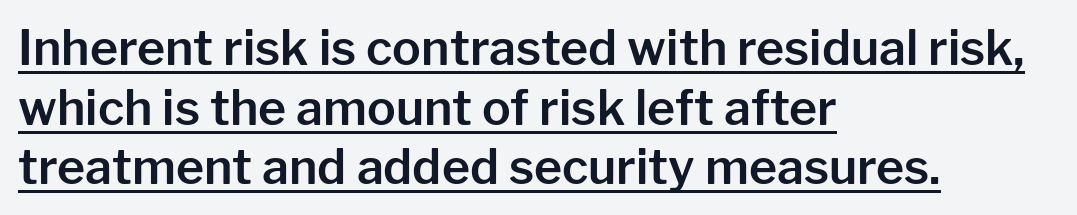
The image shows 48 px sans-serif type, upright; set left-aligned, line spacing 1.24x, normal letter spacing, underlined; low stroke contrast and a medium x-height.
